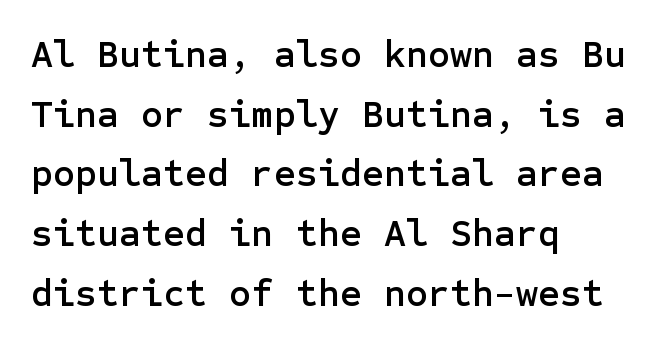
Rendered with straight, roman letterforms. Inter-character spacing is left at the font's built-in metrics. Regular leading. Check where the strokes stop: nothing finishes them off — pure sans.
